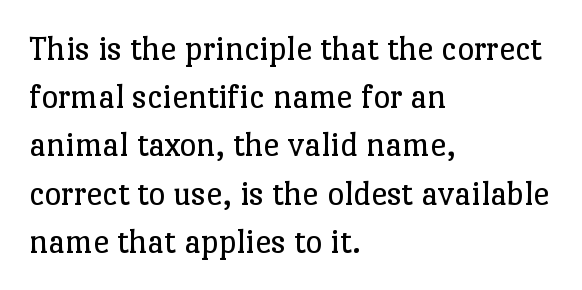
{"serif": "yes", "italic": "no", "bold": "no", "weight": "regular", "width": "normal", "stroke_contrast": "low", "x_height": "medium", "monospaced": "no", "underline": "no", "align": "left", "line_spacing": "normal", "line_spacing_ratio": 1.34, "letter_spacing": "normal", "letter_spacing_em": 0.0, "glyph_px": 36}
